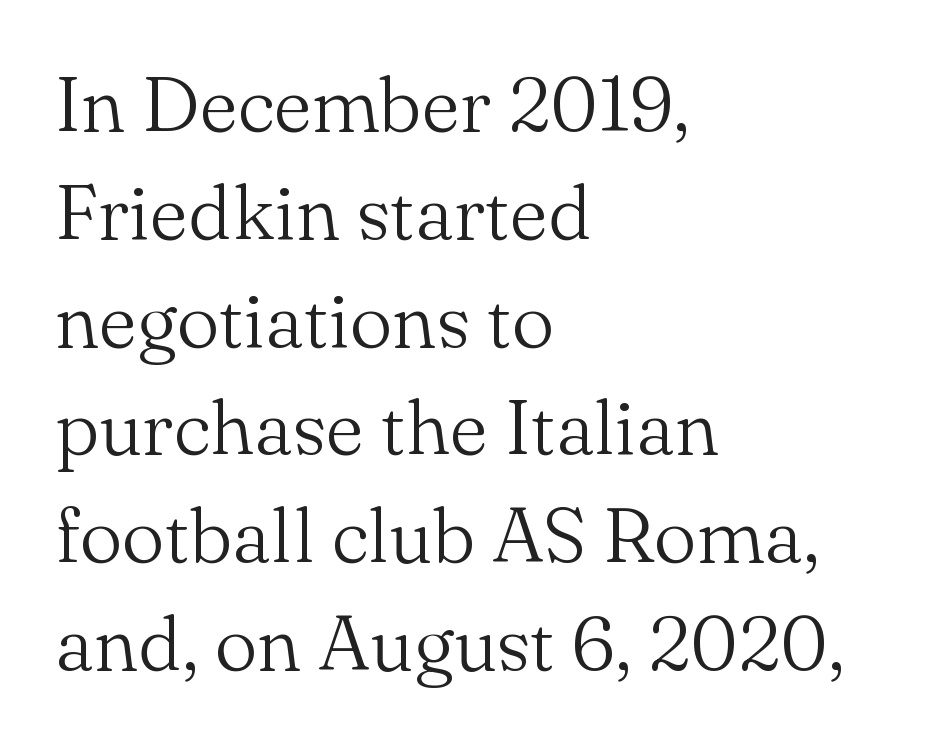
In terms of letterspacing, this is plain default setting. Designer's note — italics off, roman on. If you measured baseline to baseline, you'd find a middling distance. Nobody drew a line under any word here. Bold? No — there's no thickening of the strokes.
